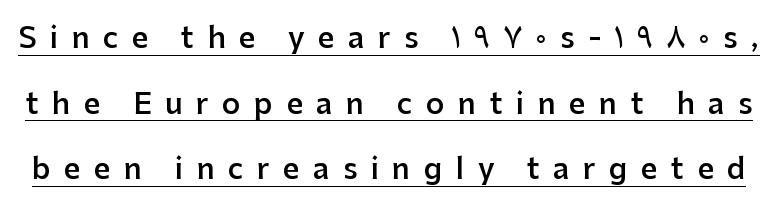
The image shows 29 px semibold sans-serif type, upright; set loose line spacing (2.26x), unusually wide letter spacing (+0.46 em), underlined; low stroke contrast and a medium x-height.
